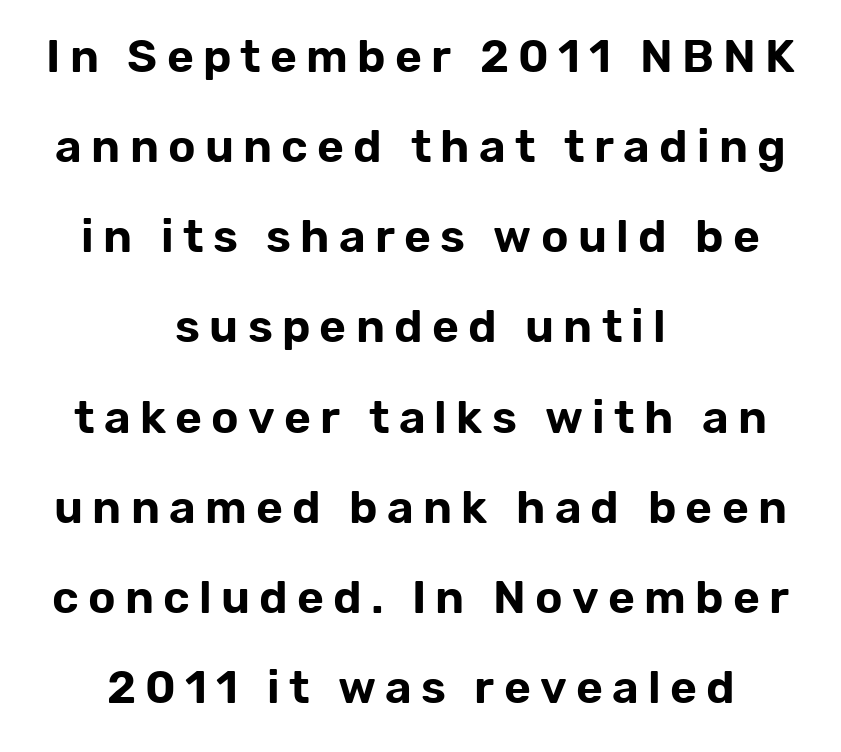
Q: Is the text italic (slanted)? A: No, it is upright.
Q: Is the typeface a serif or a sans-serif typeface? A: Sans-serif.
Q: Is the text underlined? A: No.
Q: How is the paragraph aligned? A: Centered.
Q: Is the spacing between letters normal or unusually wide? A: Unusually wide.
Q: Is the spacing between lines tight, normal or loose? A: Loose.
Q: Width (condensed, normal, or wide)? A: Normal.
Q: Stroke contrast? A: Low.
Q: x-height? A: Medium.
Q: Monospaced? A: No.
